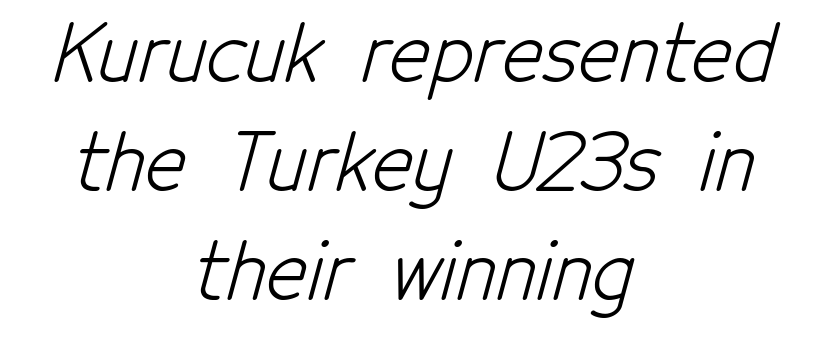
The image shows 78 px light, condensed sans-serif type; set centered, normal line spacing (1.4x), normal letter spacing, not underlined; low stroke contrast and a medium x-height.
